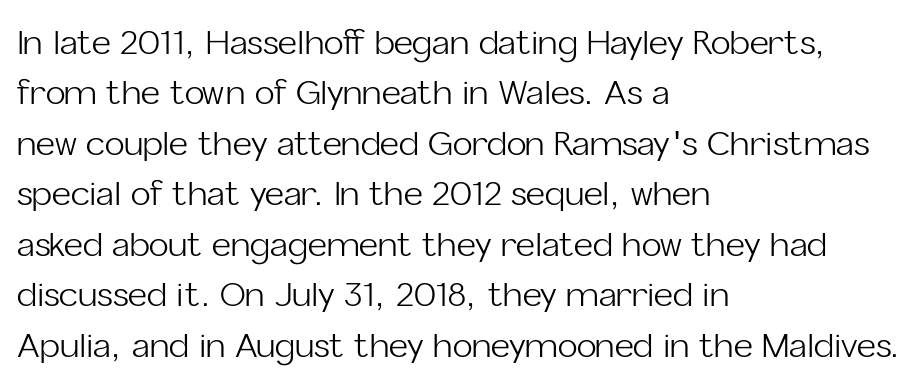
{"serif": "no", "italic": "no", "bold": "no", "weight": "light", "width": "normal", "stroke_contrast": "low", "x_height": "medium", "monospaced": "no", "underline": "no", "align": "left", "line_spacing": "normal", "line_spacing_ratio": 1.53, "letter_spacing": "normal", "letter_spacing_em": 0.0, "glyph_px": 33}
